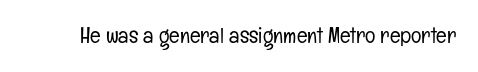
{"italic": "no", "bold": "no", "underline": "no", "letter_spacing": "normal", "letter_spacing_em": 0.0, "glyph_px": 22}
